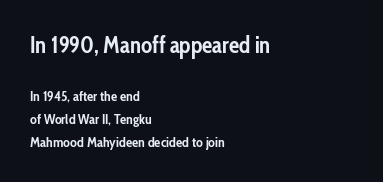
{"italic": "no", "bold": "yes", "underline": "no", "align": "left", "line_spacing": "normal", "line_spacing_ratio": 1.66, "letter_spacing": "normal", "letter_spacing_em": 0.0, "larger_block": "first", "size_ratio": 1.64, "glyph_px": 23}
